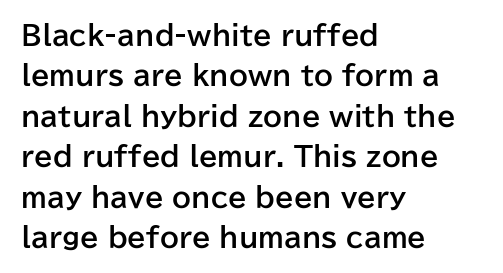
Q: Is the text bold? A: Yes.
Q: Is the text italic (slanted)? A: No, it is upright.
Q: Is the text underlined? A: No.
Q: How is the paragraph aligned? A: Left-aligned.
Q: Is the spacing between letters normal or unusually wide? A: Normal.
Q: Is the spacing between lines tight, normal or loose? A: Normal.
